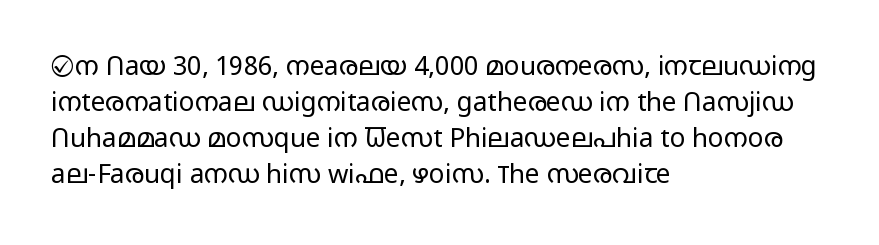
The image shows 26 px text type, upright; set left-aligned, normal line spacing (1.38x), normal letter spacing, not underlined.
